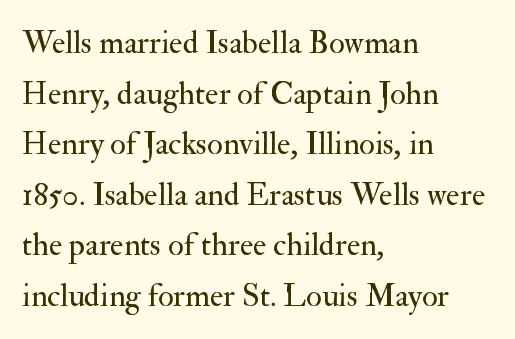
Q: Is the text bold? A: No.
Q: Is the text italic (slanted)? A: No, it is upright.
Q: Is the typeface a serif or a sans-serif typeface? A: Serif.
Q: Is the text underlined? A: No.
Q: How is the paragraph aligned? A: Left-aligned.
Q: Is the spacing between letters normal or unusually wide? A: Normal.
Q: Is the spacing between lines tight, normal or loose? A: Normal.
Q: Width (condensed, normal, or wide)? A: Normal.
Q: Stroke contrast? A: Medium.
Q: x-height? A: Small.
Q: Monospaced? A: No.
